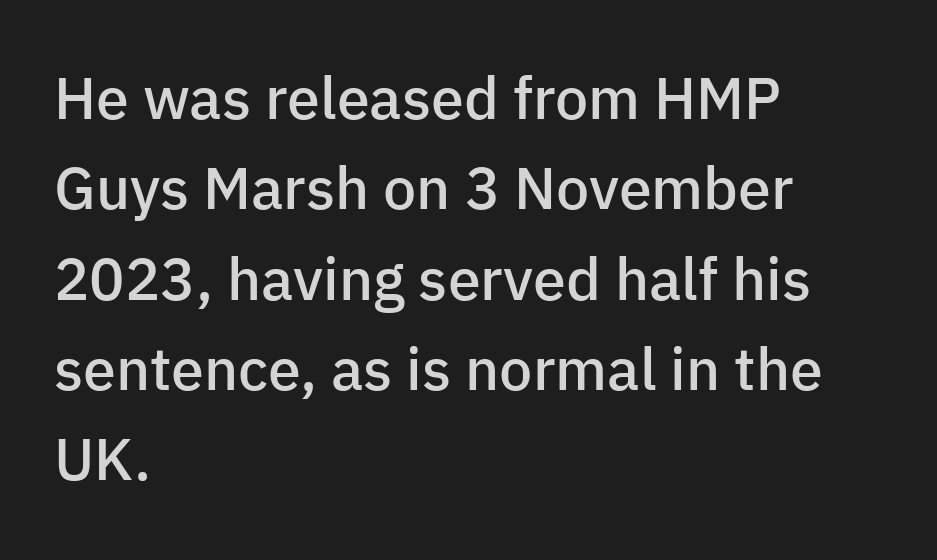
In terms of letterform style, serifs are entirely absent. Each word holds together tightly as a unit, with standard inter-letter gaps. Is the block centered? No — it sits flush against the left margin. Strokes here are thickened, but only to semibold level. Is this a fixed-width face? No — the glyphs have proportional, varying widths. Every stem runs plumb, perpendicular to the baseline.
